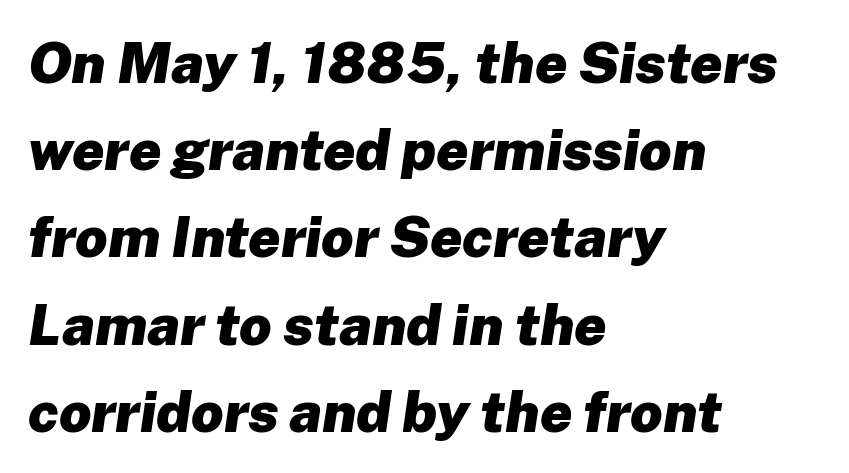
The image shows 57 px heavy type, italic (leaning right); set left-aligned, normal line spacing (1.53x), normal letter spacing, not underlined; low stroke contrast and a medium x-height.
